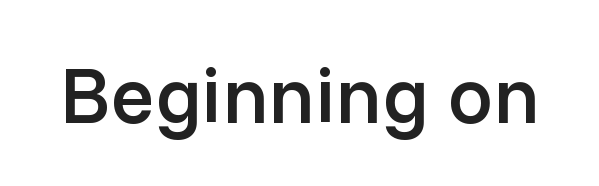
{"serif": "no", "italic": "no", "bold": "semi", "weight": "semibold", "width": "normal", "stroke_contrast": "low", "x_height": "medium", "monospaced": "no", "underline": "no", "letter_spacing": "normal", "letter_spacing_em": 0.0, "glyph_px": 80}
